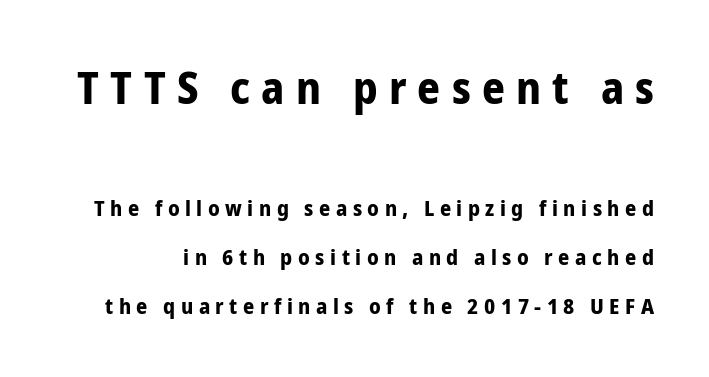
The image shows 45 px bold, condensed sans-serif type, upright; set loose line spacing (2.24x), unusually wide letter spacing (+0.25 em), not underlined; the first (top) block is 2.05x larger; low stroke contrast and a medium x-height.
